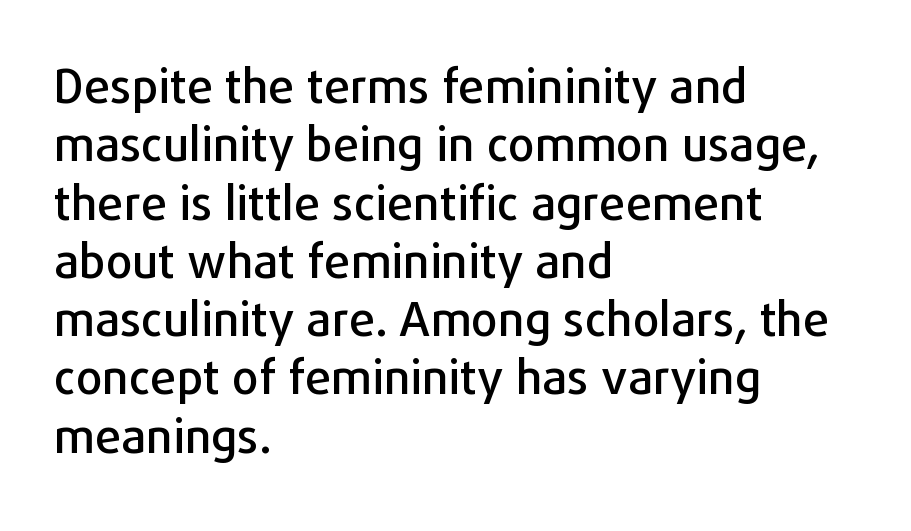
Q: Is the text italic (slanted)? A: No, it is upright.
Q: Is the typeface a serif or a sans-serif typeface? A: Sans-serif.
Q: Is the text underlined? A: No.
Q: How is the paragraph aligned? A: Left-aligned.
Q: Is the spacing between letters normal or unusually wide? A: Normal.
Q: Width (condensed, normal, or wide)? A: Normal.
Q: Stroke contrast? A: Low.
Q: x-height? A: Medium.
Q: Monospaced? A: No.
